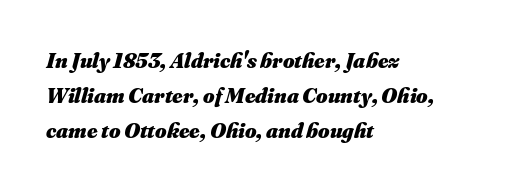
{"italic": "yes", "lean": "right", "slant_degrees": 16, "bold": "yes", "underline": "no", "align": "left", "line_spacing": "normal", "line_spacing_ratio": 1.6, "letter_spacing": "normal", "letter_spacing_em": 0.0, "glyph_px": 22}
